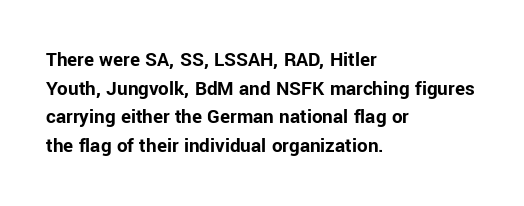
Q: Is the text bold? A: Yes.
Q: Is the text italic (slanted)? A: No, it is upright.
Q: Is the text underlined? A: No.
Q: How is the paragraph aligned? A: Left-aligned.
Q: Is the spacing between letters normal or unusually wide? A: Normal.
Q: Is the spacing between lines tight, normal or loose? A: Normal.
